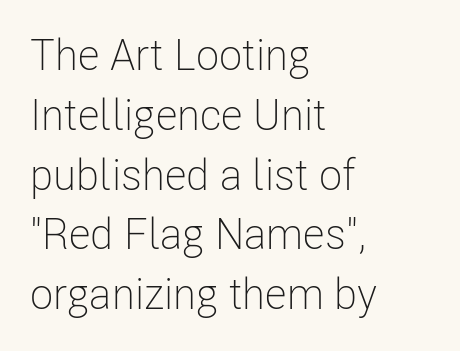
{"serif": "no", "italic": "no", "bold": "no", "weight": "light", "width": "condensed", "stroke_contrast": "low", "x_height": "medium", "monospaced": "no", "underline": "no", "align": "left", "line_spacing": "normal", "line_spacing_ratio": 1.39, "letter_spacing": "normal", "letter_spacing_em": 0.0, "glyph_px": 43}
